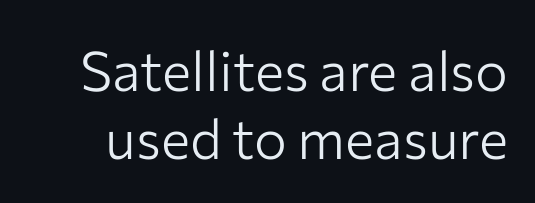
Bold? No — there's no thickening of the strokes. A typesetter would label this face a sans. Glyph-to-glyph distance matches everyday printed text. The baseline area is clear. It's the straight-up-and-down kind of type. Each letter keeps its own natural width here, so spacing adapts to shape.
